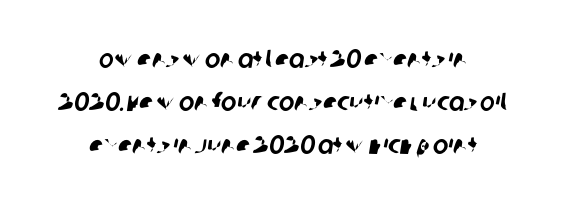
The image shows 26 px text type; set centered, normal line spacing (1.65x), normal letter spacing, not underlined.
